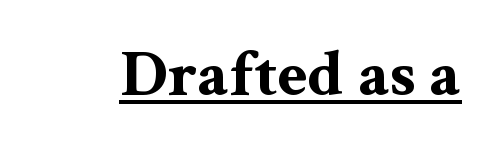
Q: Is the text bold? A: Yes.
Q: Is the text italic (slanted)? A: No, it is upright.
Q: Is the typeface a serif or a sans-serif typeface? A: Serif.
Q: Is the text underlined? A: Yes.
Q: Is the spacing between letters normal or unusually wide? A: Normal.
Q: Width (condensed, normal, or wide)? A: Wide.
Q: Stroke contrast? A: Medium.
Q: x-height? A: Medium.
Q: Monospaced? A: No.
